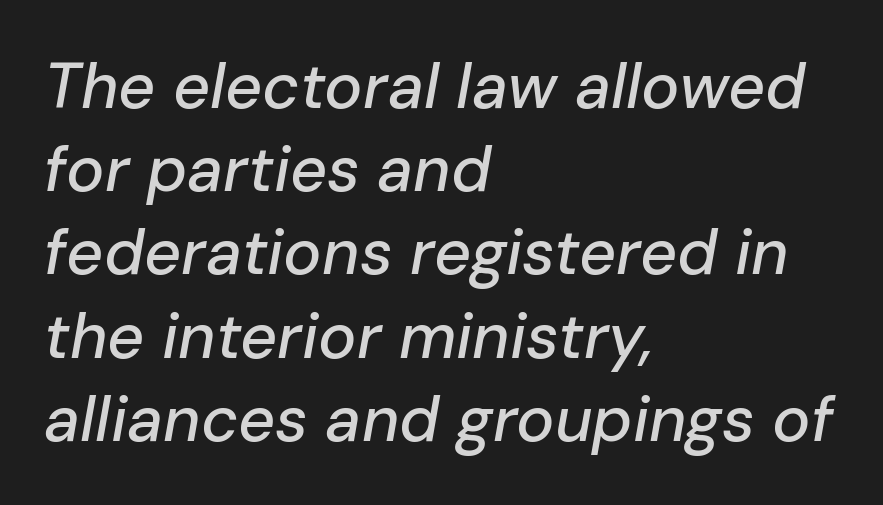
Q: Is the text italic (slanted)? A: Yes, it leans right by about 10 degrees.
Q: Is the text underlined? A: No.
Q: How is the paragraph aligned? A: Left-aligned.
Q: Is the spacing between letters normal or unusually wide? A: Normal.
Q: Is the spacing between lines tight, normal or loose? A: Normal.
Q: Width (condensed, normal, or wide)? A: Normal.
Q: Stroke contrast? A: Low.
Q: x-height? A: Medium.
Q: Monospaced? A: No.
